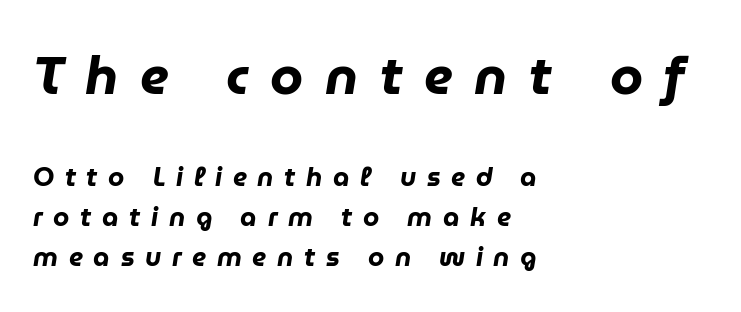
The image shows 53 px heavy type, italic (leaning right); set left-aligned, normal line spacing (1.53x), unusually wide letter spacing (+0.41 em), not underlined; the first (top) block is 2.04x larger; low stroke contrast and a medium x-height.
